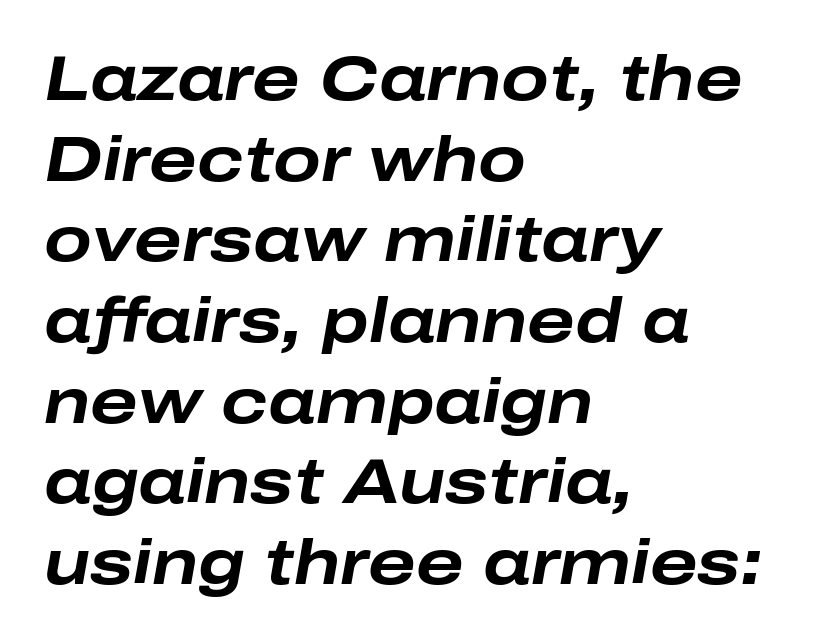
The font's italic variant was chosen for this text. Spacing between characters is what you'd get straight out of the box. This rendering features lettering with no underline. Vertical spacing — default. These lines are set flush left with a ragged right edge.
